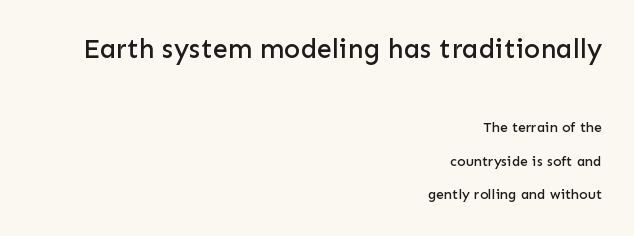
Visually the block forms a straight wall on the right and a jagged coastline on the left. Characters follow at the spacing the type designer built in. Vertically, the passage feels expansive, rows floating well apart. When letters stand straight like this, we call the style roman or upright.
